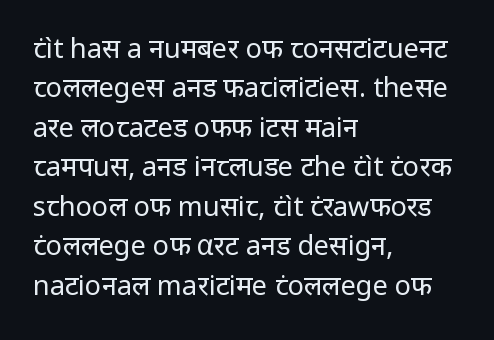
{"italic": "no", "bold": "no", "underline": "no", "align": "left", "line_spacing": "normal", "line_spacing_ratio": 1.46, "letter_spacing": "normal", "letter_spacing_em": 0.0, "glyph_px": 27}
